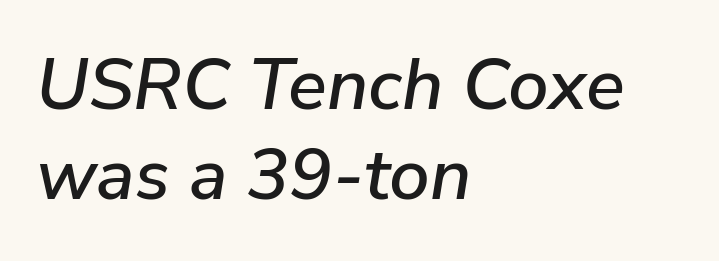
In CSS terms this would be text-align: left. Letter spacing: default. This sample uses an oblique cut, with every glyph tilted off the vertical. Successive baselines arrive at the customary interval. The letters advance in unequal steps, a hallmark of proportional type. Bare-footed words on every line.
